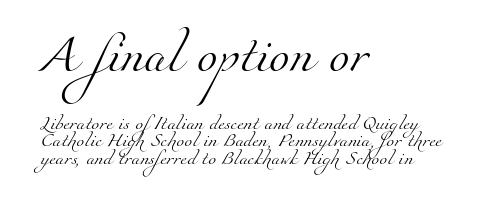
Q: Is the text bold? A: No.
Q: Is the typeface a serif or a sans-serif typeface? A: Serif.
Q: Is the text underlined? A: No.
Q: How is the paragraph aligned? A: Left-aligned.
Q: Is the spacing between letters normal or unusually wide? A: Normal.
Q: Is the spacing between lines tight, normal or loose? A: Normal.
Q: Which block of text is set in a larger size, the first (top) or the second (bottom)? A: The first (top) one.
Q: Width (condensed, normal, or wide)? A: Normal.
Q: Stroke contrast? A: Medium.
Q: x-height? A: Small.
Q: Monospaced? A: No.
